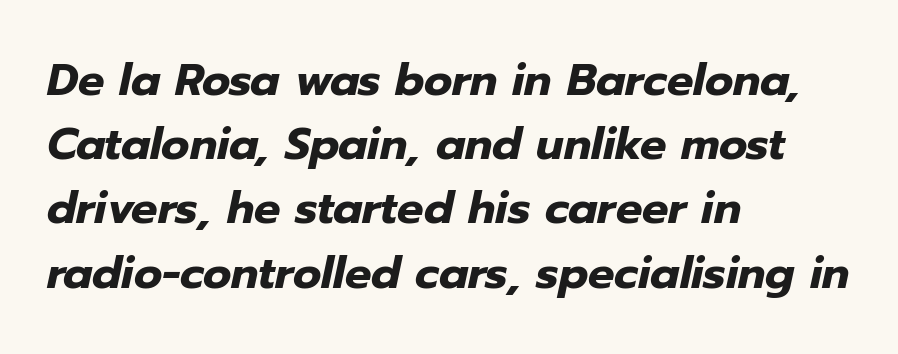
Q: Is the text bold? A: Yes.
Q: Is the text italic (slanted)? A: Yes, it leans right by about 12 degrees.
Q: Is the text underlined? A: No.
Q: How is the paragraph aligned? A: Left-aligned.
Q: Is the spacing between letters normal or unusually wide? A: Normal.
Q: Is the spacing between lines tight, normal or loose? A: Normal.
Q: Width (condensed, normal, or wide)? A: Normal.
Q: Stroke contrast? A: Low.
Q: x-height? A: Medium.
Q: Monospaced? A: No.
